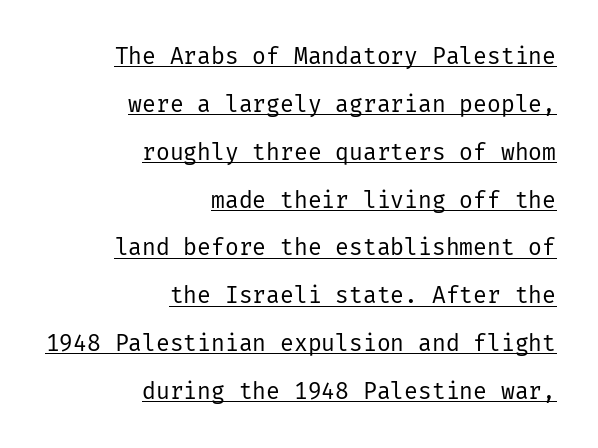
{"italic": "no", "bold": "no", "underline": "yes", "align": "right", "line_spacing": "loose", "line_spacing_ratio": 2.08, "letter_spacing": "normal", "letter_spacing_em": 0.0, "glyph_px": 23}
